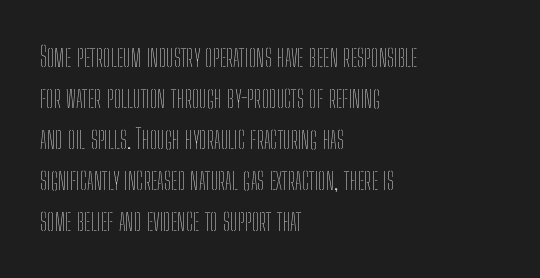
On a weight scale, this lands at 450 or below. The passage shown has conventional tracking throughout. A normal amount of white space separates one row of letters from the next. The rag falls on the right side of this text block.
